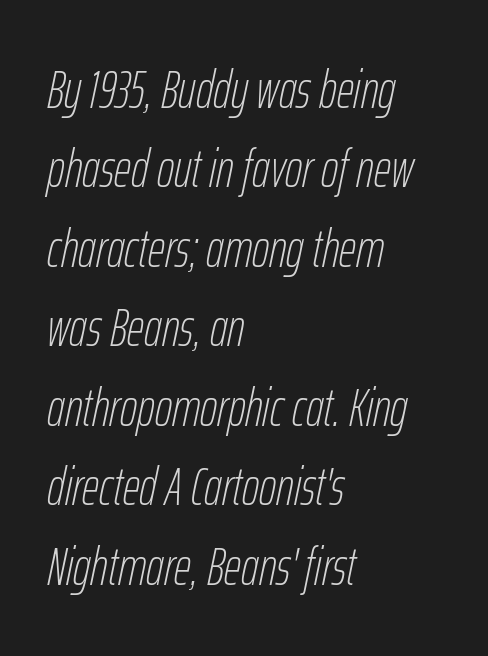
Proportional: the letters do not fall into vertical columns. The paragraph shown leans on its left margin. The words here are not underlined. Quick note: interline space is typical.
